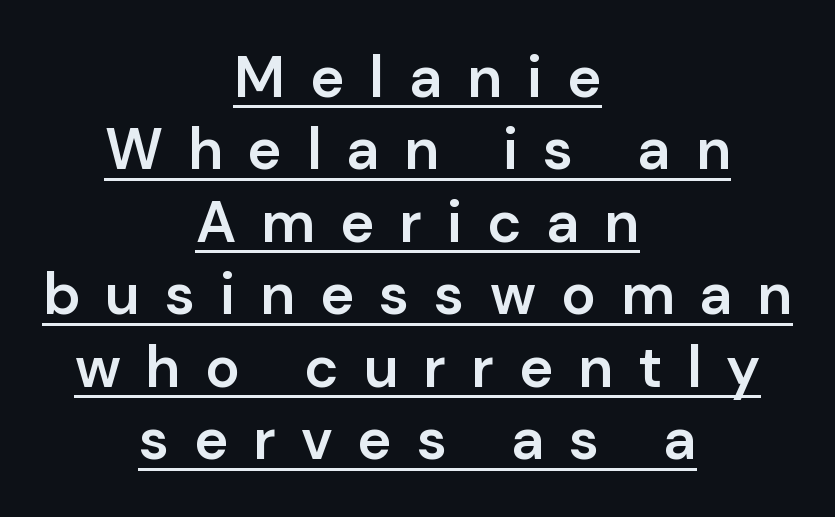
The typeface chosen for these lines omits serifs. What stands out about the letter spacing? Its width — letters are far apart. A typesetter would call this proportional, since set widths differ per character. What weight is shown? A semibold, between regular and bold. One glance says typical: line gaps are just what's usual. Notice how the passage keeps no hard edge, just a central spine.
